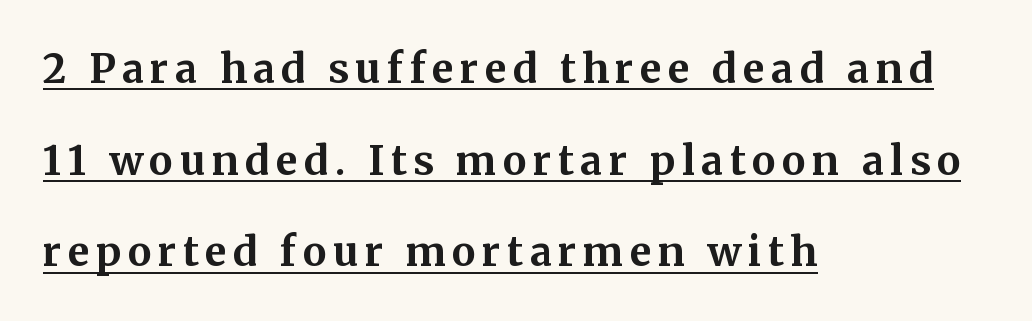
The image shows 40 px bold serif type, upright; set left-aligned, loose line spacing (2.29x), underlined; medium stroke contrast and a medium x-height.
